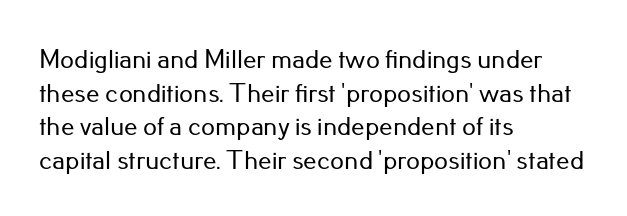
Q: Is the text italic (slanted)? A: No, it is upright.
Q: Is the text underlined? A: No.
Q: How is the paragraph aligned? A: Left-aligned.
Q: Is the spacing between letters normal or unusually wide? A: Normal.
Q: Is the spacing between lines tight, normal or loose? A: Normal.
